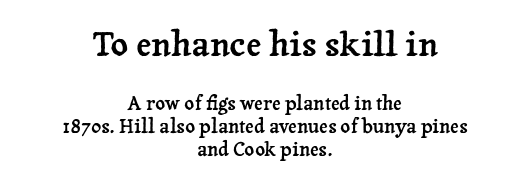
This sample is center-justified, so both line endings float freely. Does the type have serifs? Yes, each stem ends in a small foot. The face used here appears at its bigger size in the upper chunk. You could call the tracking neutral — neither tight nor loose.
